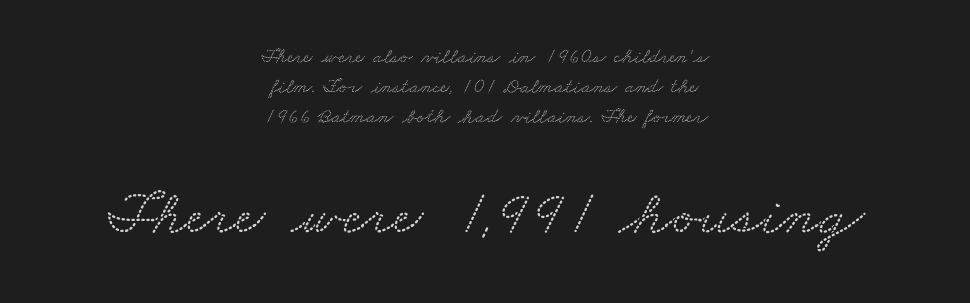
The paragraph has two soft edges and a firm central axis. Summary of vertical rhythm: regular, with standard interline spacing. Character widths vary here, with narrow letters taking less room than wide ones. Glance below the letters and you will spot only blank space. Between these two stacked blocks, the lower one wins on size.
